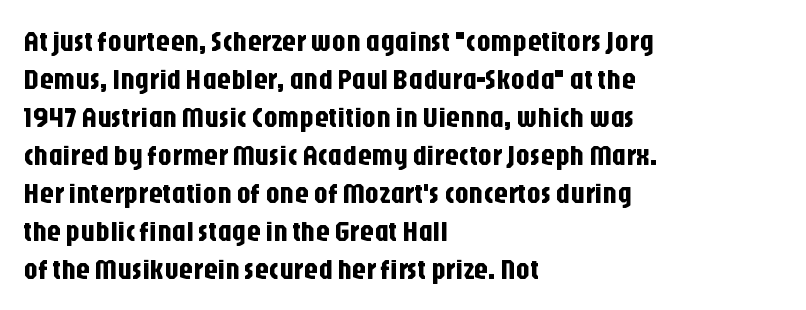
Q: Is the text italic (slanted)? A: No, it is upright.
Q: Is the typeface a serif or a sans-serif typeface? A: Sans-serif.
Q: Is the text underlined? A: No.
Q: How is the paragraph aligned? A: Left-aligned.
Q: Is the spacing between letters normal or unusually wide? A: Normal.
Q: Is the spacing between lines tight, normal or loose? A: Normal.
Q: Width (condensed, normal, or wide)? A: Condensed.
Q: Stroke contrast? A: Low.
Q: x-height? A: Large.
Q: Monospaced? A: No.
